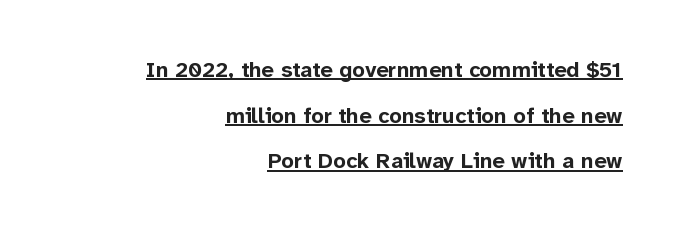
{"italic": "no", "bold": "yes", "underline": "yes", "align": "right", "line_spacing": "loose", "line_spacing_ratio": 2.07, "letter_spacing": "normal", "letter_spacing_em": 0.0, "glyph_px": 22}
